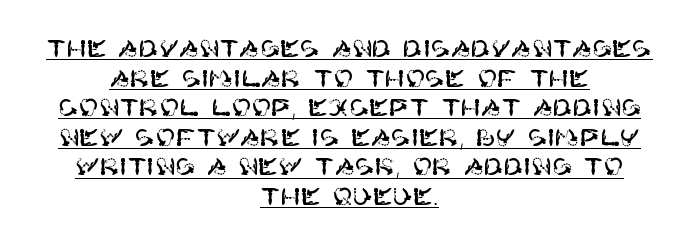
{"italic": "no", "underline": "yes", "align": "center", "line_spacing_ratio": 1.23, "letter_spacing": "normal", "letter_spacing_em": 0.0, "glyph_px": 24}
